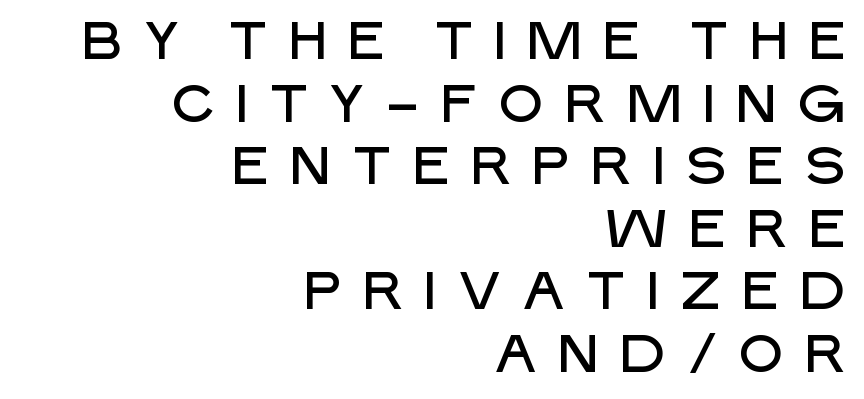
Inter-character spacing is expanded well beyond the font's built-in metrics. The designer went with a sans here, leaving each stem footless. The text block is weighted toward the right margin, trailing off unevenly leftward. Unlike italic type, these characters show no tilt at all. The area under the type is left untouched.
